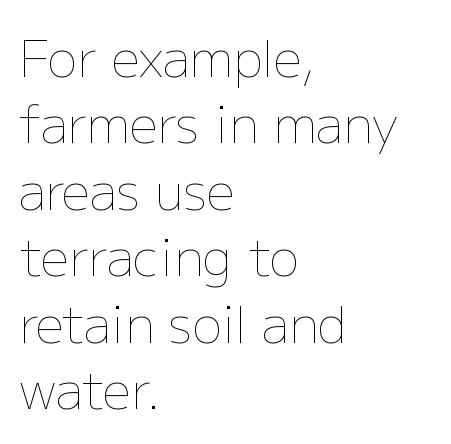
Designer's note — italics off, roman on. The rendering keeps characters at their native spacing. Proportional: the letters do not fall into vertical columns. The paragraph shown leans on its left margin.
